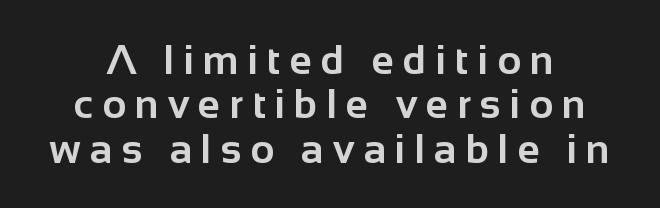
{"serif": "no", "italic": "no", "bold": "yes", "weight": "bold", "width": "normal", "stroke_contrast": "low", "x_height": "medium", "monospaced": "no", "underline": "no", "line_spacing": "tight", "line_spacing_ratio": 1.08, "letter_spacing": "wide", "letter_spacing_em": 0.22, "glyph_px": 41}
